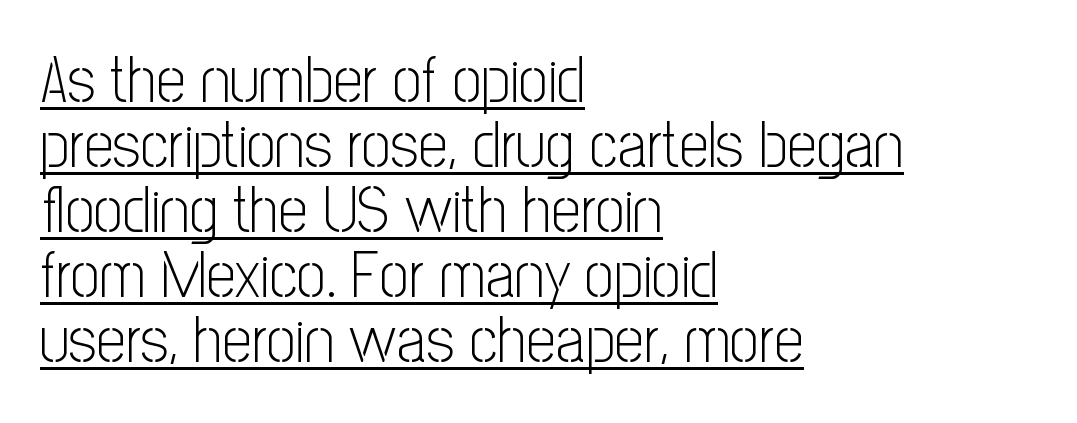
Q: Is the text bold? A: No.
Q: Is the text italic (slanted)? A: No, it is upright.
Q: Is the typeface a serif or a sans-serif typeface? A: Sans-serif.
Q: Is the text underlined? A: Yes.
Q: How is the paragraph aligned? A: Left-aligned.
Q: Is the spacing between letters normal or unusually wide? A: Normal.
Q: Is the spacing between lines tight, normal or loose? A: Tight.
Q: Width (condensed, normal, or wide)? A: Condensed.
Q: Stroke contrast? A: Low.
Q: x-height? A: Medium.
Q: Monospaced? A: No.
